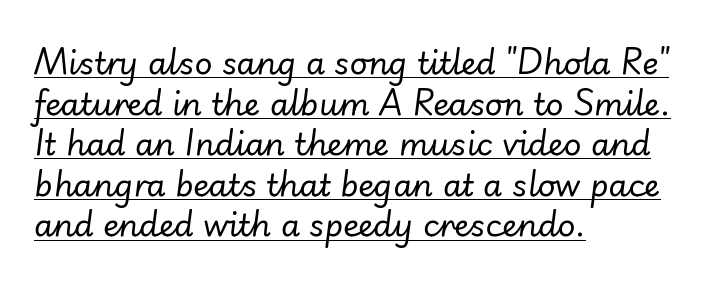
Q: Is the text bold? A: No.
Q: Is the text italic (slanted)? A: Yes, it leans right by about 7 degrees.
Q: Is the text underlined? A: Yes.
Q: How is the paragraph aligned? A: Left-aligned.
Q: Is the spacing between letters normal or unusually wide? A: Normal.
Q: Is the spacing between lines tight, normal or loose? A: Normal.
Q: Width (condensed, normal, or wide)? A: Normal.
Q: Stroke contrast? A: Low.
Q: x-height? A: Small.
Q: Monospaced? A: No.
